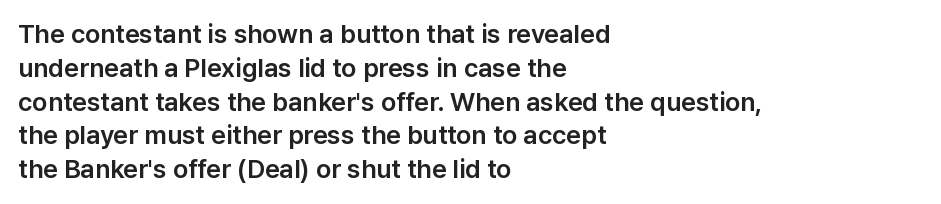
The ragged edge is on the right, which tells us the setting is flush left. How would I describe the line gaps? Plain and ordinary. This is the regular roman posture of the typeface. Only glyphs here, with clear space below each row.
